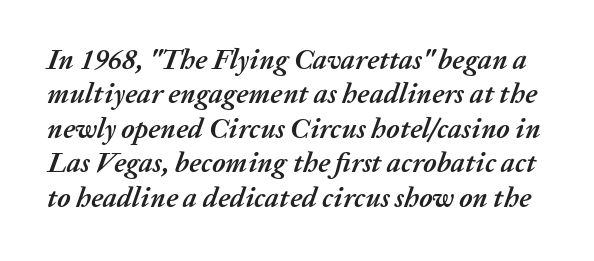
{"italic": "yes", "lean": "right", "slant_degrees": 20, "bold": "yes", "weight": "semibold", "width": "normal", "stroke_contrast": "medium", "x_height": "medium", "monospaced": "no", "underline": "no", "line_spacing_ratio": 1.23, "letter_spacing": "normal", "letter_spacing_em": 0.0, "glyph_px": 28}
